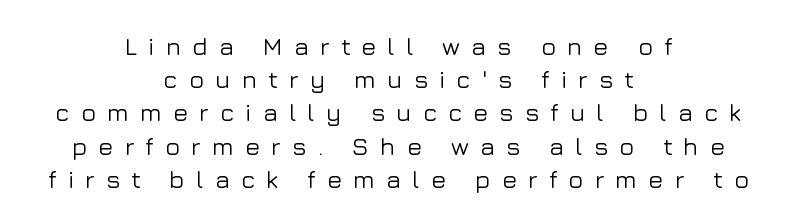
The passage shown has open, widely tracked lettering throughout. Clear beneath every line of the passage. Short and long lines alike share a common midpoint. The line-height multiplier appears to be the usual default.
